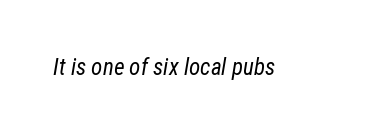
The image shows 23 px text type, italic (leaning right); set normal letter spacing, not underlined.
